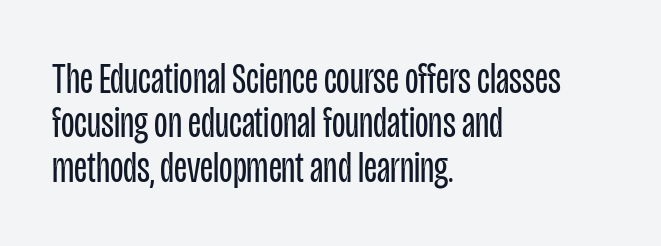
{"serif": "no", "italic": "no", "bold": "no", "weight": "regular", "width": "condensed", "stroke_contrast": "low", "x_height": "large", "monospaced": "no", "underline": "no", "align": "left", "line_spacing": "tight", "line_spacing_ratio": 1.01, "letter_spacing": "normal", "letter_spacing_em": 0.0, "glyph_px": 44}
